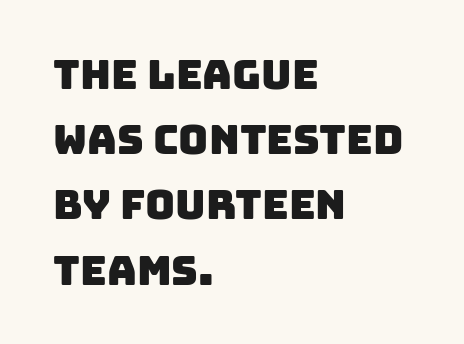
The image shows 41 px sans-serif type; set left-aligned, normal line spacing (1.59x), normal letter spacing, not underlined; low stroke contrast and a large x-height.
